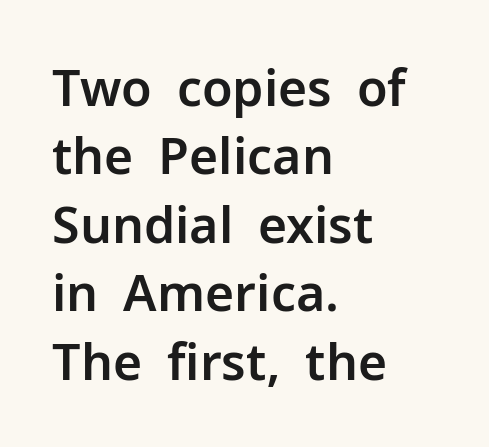
What kind of face is this? One without serifs — a sans. Each letter keeps its own natural width here, so spacing adapts to shape. Tall strokes in this sample are plumb rather than angled. The rendering anchors every line to the left-hand side. Here the glyphs are tracked normally, forming tight word shapes. The baseline area is clear.
